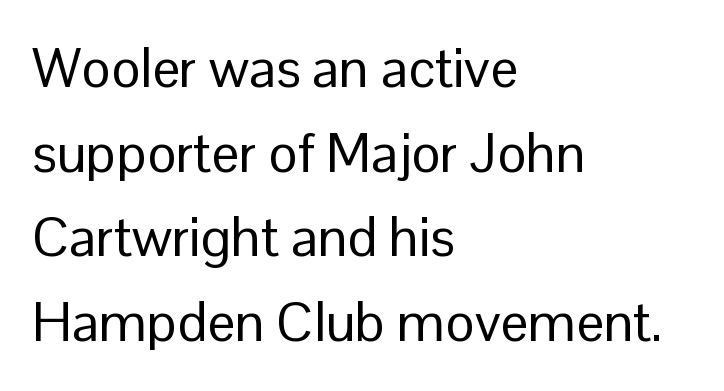
Here the designer chose a conventional face with non-uniform glyph widths. A typesetter would label this face a sans. A student would call this left alignment; a typographer would say flush left, rag right. No italicization has been applied; the sample stays upright.
